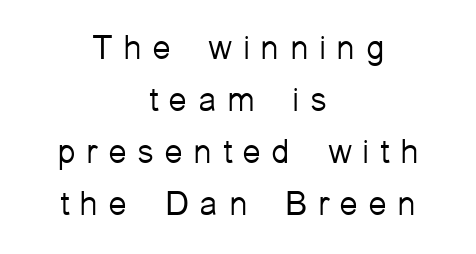
{"serif": "no", "italic": "no", "bold": "no", "weight": "light", "width": "normal", "stroke_contrast": "low", "x_height": "medium", "monospaced": "no", "underline": "no", "align": "center", "line_spacing": "normal", "line_spacing_ratio": 1.53, "letter_spacing": "wide", "letter_spacing_em": 0.3, "glyph_px": 34}
